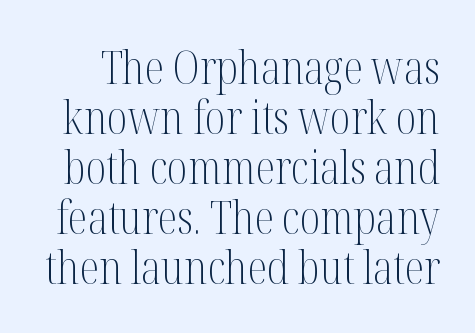
{"serif": "yes", "italic": "no", "bold": "no", "weight": "light", "width": "condensed", "stroke_contrast": "medium", "x_height": "medium", "monospaced": "no", "underline": "no", "line_spacing": "tight", "line_spacing_ratio": 1.11, "letter_spacing": "normal", "letter_spacing_em": 0.0, "glyph_px": 45}
